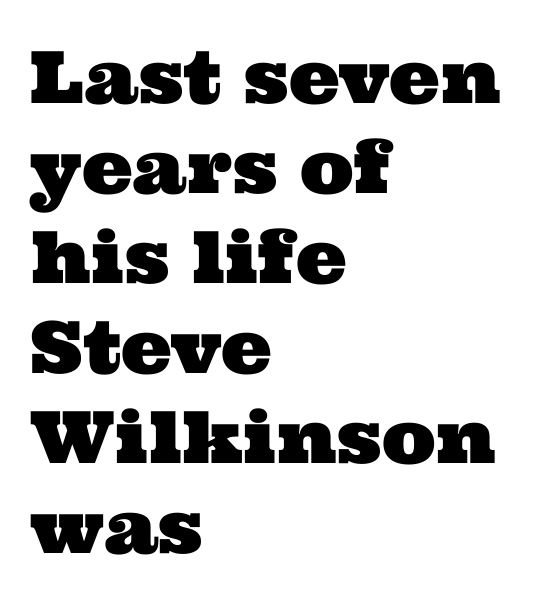
Q: Is the typeface a serif or a sans-serif typeface? A: Serif.
Q: Is the text underlined? A: No.
Q: How is the paragraph aligned? A: Left-aligned.
Q: Is the spacing between letters normal or unusually wide? A: Normal.
Q: Is the spacing between lines tight, normal or loose? A: Normal.
Q: Width (condensed, normal, or wide)? A: Wide.
Q: Stroke contrast? A: Medium.
Q: x-height? A: Medium.
Q: Monospaced? A: No.
